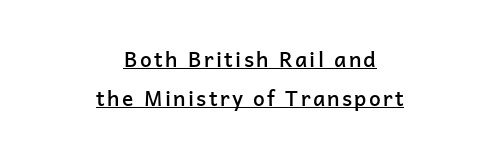
Q: Is the text bold? A: Semi-bold.
Q: Is the text italic (slanted)? A: No, it is upright.
Q: Is the text underlined? A: Yes.
Q: How is the paragraph aligned? A: Centered.
